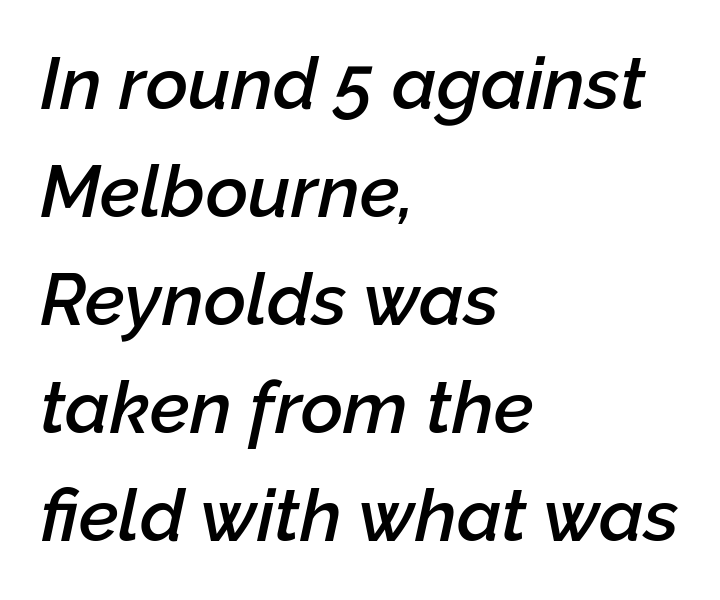
The image shows 73 px semibold type, italic (leaning right); set left-aligned, normal line spacing (1.48x), normal letter spacing, not underlined; low stroke contrast and a medium x-height.
